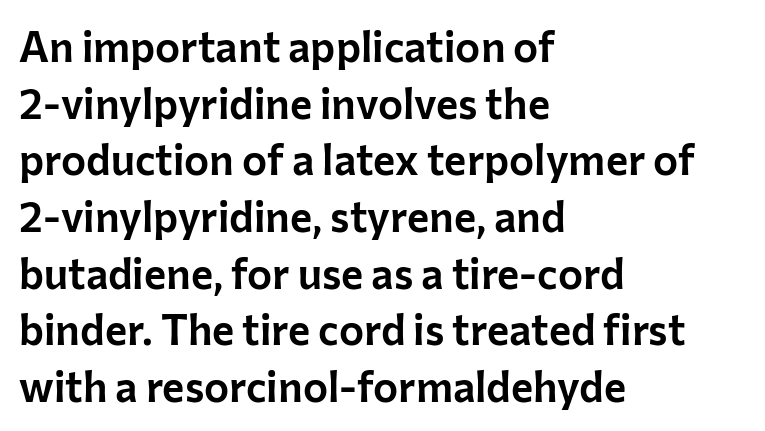
Q: Is the text italic (slanted)? A: No, it is upright.
Q: Is the typeface a serif or a sans-serif typeface? A: Sans-serif.
Q: Is the text underlined? A: No.
Q: How is the paragraph aligned? A: Left-aligned.
Q: Is the spacing between letters normal or unusually wide? A: Normal.
Q: Is the spacing between lines tight, normal or loose? A: Normal.
Q: Width (condensed, normal, or wide)? A: Normal.
Q: Stroke contrast? A: Low.
Q: x-height? A: Medium.
Q: Monospaced? A: No.
